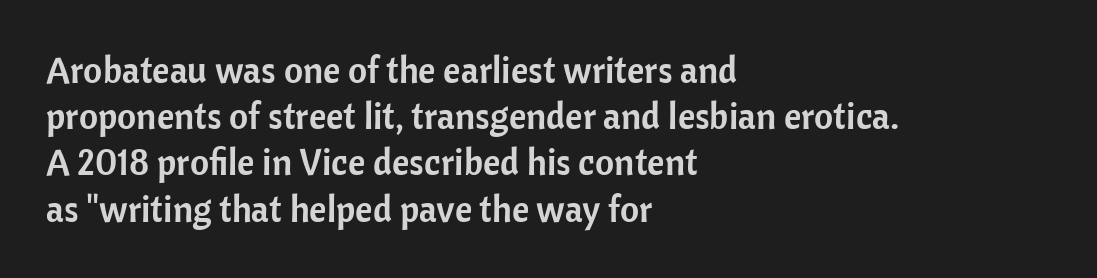
Q: Is the text italic (slanted)? A: No, it is upright.
Q: Is the typeface a serif or a sans-serif typeface? A: Sans-serif.
Q: Is the text underlined? A: No.
Q: How is the paragraph aligned? A: Left-aligned.
Q: Is the spacing between letters normal or unusually wide? A: Normal.
Q: Is the spacing between lines tight, normal or loose? A: Normal.
Q: Width (condensed, normal, or wide)? A: Normal.
Q: Stroke contrast? A: Low.
Q: x-height? A: Medium.
Q: Monospaced? A: No.
